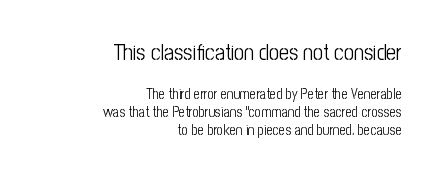
Large over small — that's the arrangement of the two blocks here. Descender tails drop into unmarked territory. Nobody touched the tracking dial on this one. If you measured baseline to baseline, you'd find a middling distance. The type sits square on the baseline with zero lean. Vertical stems look standard width or narrower in stroke.
